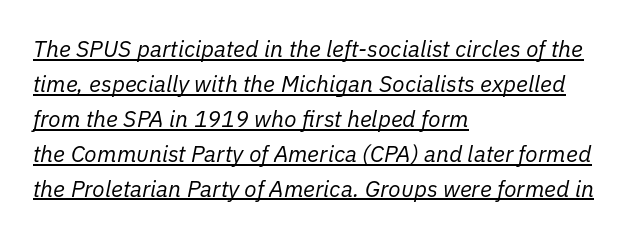
Q: Is the text bold? A: No.
Q: Is the text italic (slanted)? A: Yes, it leans right by about 11 degrees.
Q: Is the text underlined? A: Yes.
Q: How is the paragraph aligned? A: Left-aligned.
Q: Is the spacing between letters normal or unusually wide? A: Normal.
Q: Is the spacing between lines tight, normal or loose? A: Normal.
